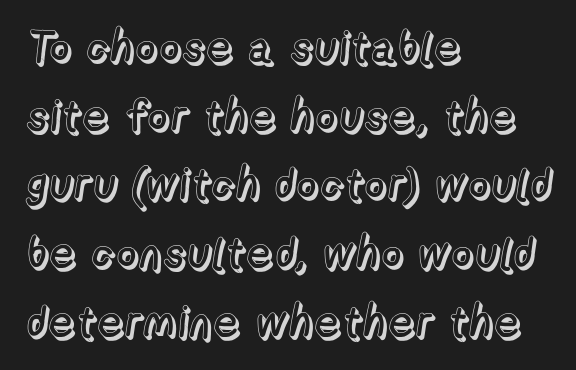
The image shows 44 px text type; set left-aligned, normal line spacing (1.56x), normal letter spacing, not underlined; a medium x-height.
